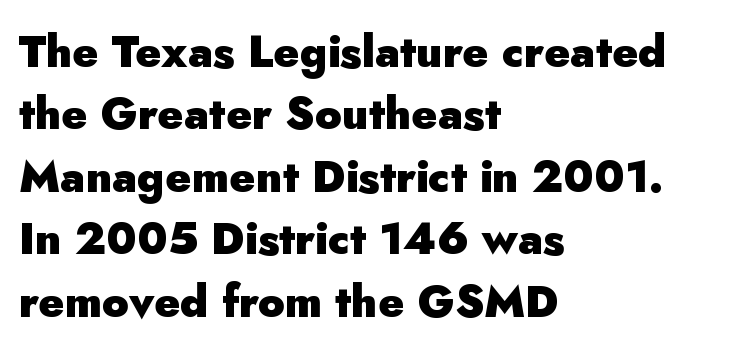
Q: Is the text bold? A: Yes.
Q: Is the text italic (slanted)? A: No, it is upright.
Q: Is the typeface a serif or a sans-serif typeface? A: Sans-serif.
Q: Is the text underlined? A: No.
Q: How is the paragraph aligned? A: Left-aligned.
Q: Is the spacing between letters normal or unusually wide? A: Normal.
Q: Is the spacing between lines tight, normal or loose? A: Normal.
Q: Width (condensed, normal, or wide)? A: Normal.
Q: Stroke contrast? A: Low.
Q: x-height? A: Small.
Q: Monospaced? A: No.
